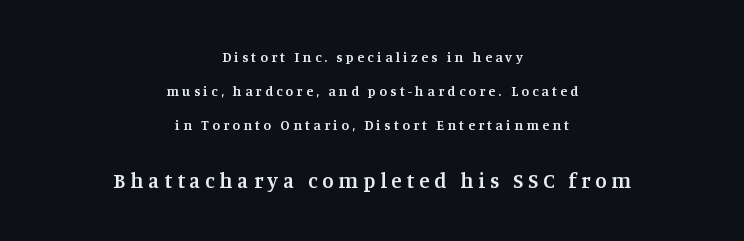
The image shows 21 px text type, upright; set centered, loose line spacing (2.43x), unusually wide letter spacing (+0.24 em), not underlined; the second (bottom) block is 1.5x larger.
